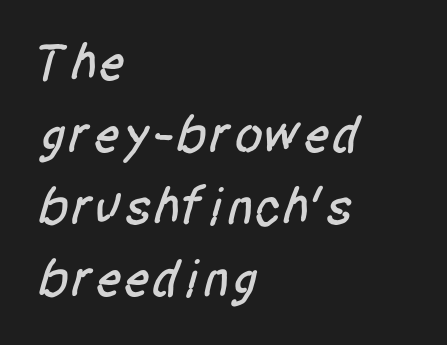
Q: Is the typeface a serif or a sans-serif typeface? A: Sans-serif.
Q: Is the text underlined? A: No.
Q: How is the paragraph aligned? A: Left-aligned.
Q: Is the spacing between letters normal or unusually wide? A: Normal.
Q: Is the spacing between lines tight, normal or loose? A: Normal.
Q: Width (condensed, normal, or wide)? A: Condensed.
Q: Stroke contrast? A: Low.
Q: x-height? A: Large.
Q: Monospaced? A: No.
